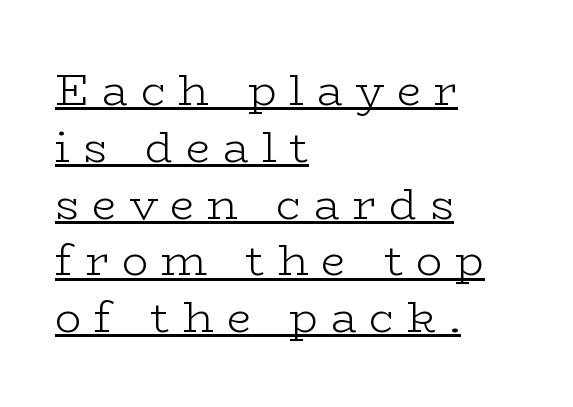
Characters remain perfectly vertical along every line. The rendering inserts visible extra space after every character. Quick note: underline on. The rows are spaced the way most documents space them. Is the stroke heavy? The answer is a plain regular-or-lighter. Small tapered or slab feet sit at the stroke ends, so this counts as serif.
